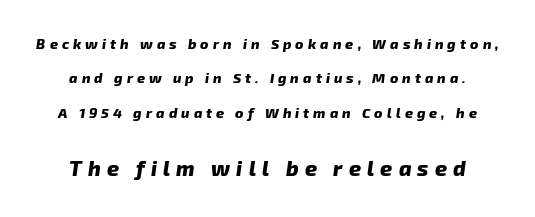
Q: Is the text bold? A: Yes.
Q: Is the text italic (slanted)? A: Yes, it leans right by about 8 degrees.
Q: Is the text underlined? A: No.
Q: Is the spacing between letters normal or unusually wide? A: Unusually wide.
Q: Is the spacing between lines tight, normal or loose? A: Loose.
Q: Which block of text is set in a larger size, the first (top) or the second (bottom)? A: The second (bottom) one.
